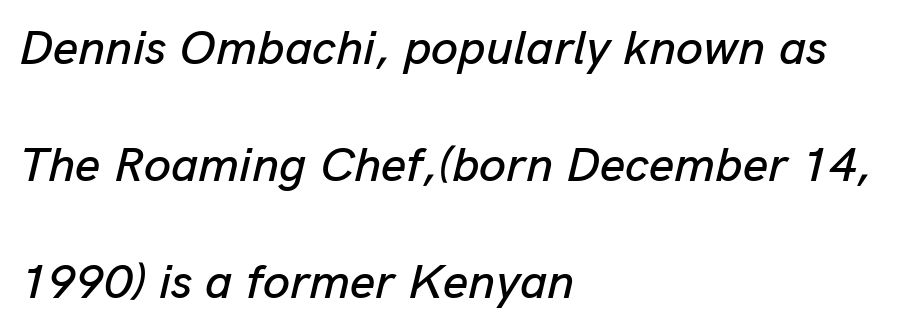
Looks like regular typesetting: each glyph gets only the width it needs. Whoever set this chose breathing room over compactness in the vertical rhythm. Letter spacing: default. Decoration check: the copy has no underline. Is the type slanted? Yes — the strokes lean at a clear angle.
